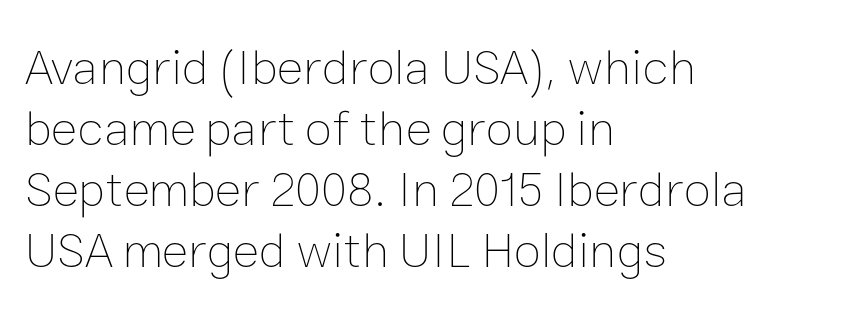
Q: Is the text bold? A: No.
Q: Is the text italic (slanted)? A: No, it is upright.
Q: Is the text underlined? A: No.
Q: How is the paragraph aligned? A: Left-aligned.
Q: Is the spacing between letters normal or unusually wide? A: Normal.
Q: Width (condensed, normal, or wide)? A: Normal.
Q: Stroke contrast? A: Low.
Q: x-height? A: Medium.
Q: Monospaced? A: No.
